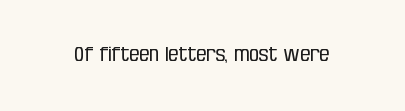
Q: Is the text bold? A: No.
Q: Is the text italic (slanted)? A: No, it is upright.
Q: Is the text underlined? A: No.
Q: Is the spacing between letters normal or unusually wide? A: Normal.
